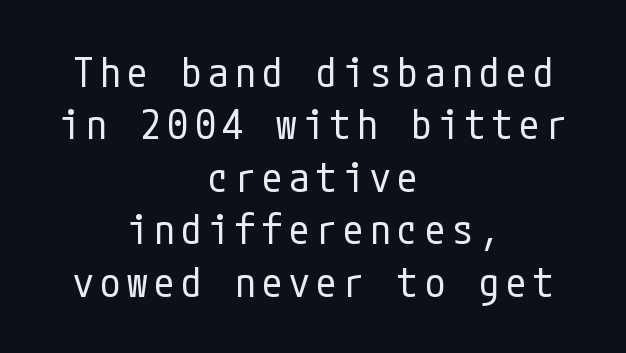
{"serif": "no", "italic": "no", "bold": "no", "weight": "regular", "width": "condensed", "stroke_contrast": "low", "x_height": "medium", "underline": "no", "align": "center", "line_spacing": "normal", "line_spacing_ratio": 1.28, "glyph_px": 41}
